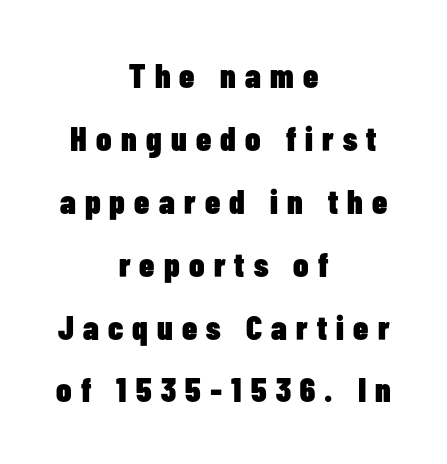
Q: Is the text bold? A: Yes.
Q: Is the text italic (slanted)? A: No, it is upright.
Q: Is the typeface a serif or a sans-serif typeface? A: Sans-serif.
Q: Is the text underlined? A: No.
Q: How is the paragraph aligned? A: Centered.
Q: Is the spacing between letters normal or unusually wide? A: Unusually wide.
Q: Width (condensed, normal, or wide)? A: Condensed.
Q: Stroke contrast? A: Low.
Q: x-height? A: Medium.
Q: Monospaced? A: No.
